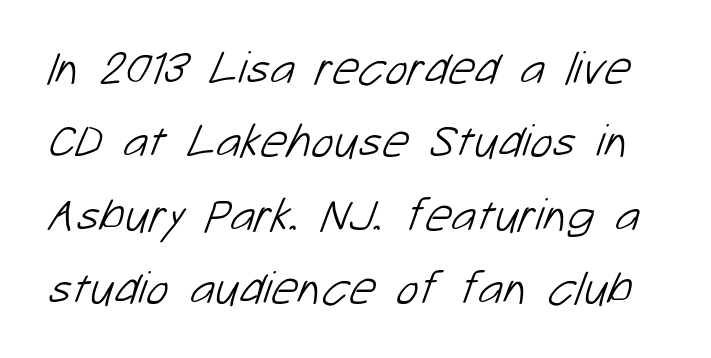
Descenders hang freely into open space. The letters advance in unequal steps, a hallmark of proportional type. Observe the ordinary spacing: letters are neighbours, not strangers. The typesetting does not lean heavy: it is not bold.
